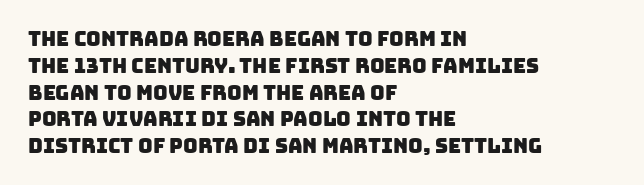
{"underline": "no", "align": "left", "line_spacing": "normal", "line_spacing_ratio": 1.34, "letter_spacing": "normal", "letter_spacing_em": 0.0, "glyph_px": 20}
